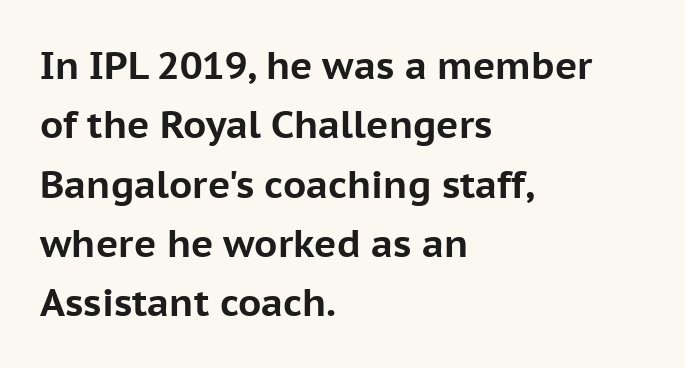
{"serif": "no", "italic": "no", "bold": "yes", "weight": "bold", "width": "normal", "stroke_contrast": "low", "x_height": "medium", "monospaced": "no", "underline": "no", "align": "left", "line_spacing": "normal", "line_spacing_ratio": 1.56, "letter_spacing": "normal", "letter_spacing_em": 0.0, "glyph_px": 38}
